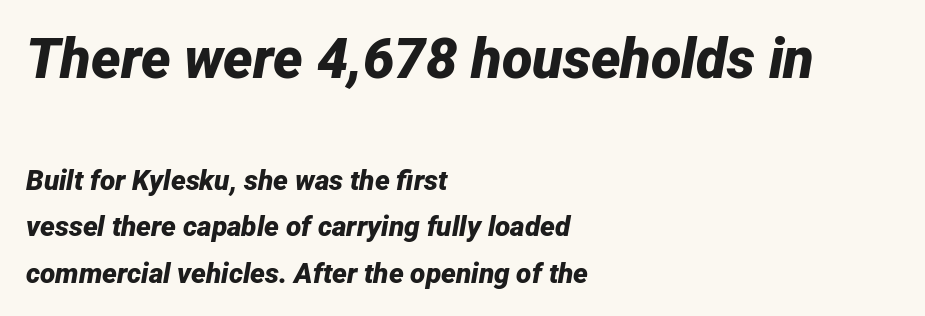
Q: Is the text bold? A: Yes.
Q: Is the text italic (slanted)? A: Yes, it leans right by about 12 degrees.
Q: Is the text underlined? A: No.
Q: How is the paragraph aligned? A: Left-aligned.
Q: Is the spacing between letters normal or unusually wide? A: Normal.
Q: Is the spacing between lines tight, normal or loose? A: Normal.
Q: Which block of text is set in a larger size, the first (top) or the second (bottom)? A: The first (top) one.
Q: Width (condensed, normal, or wide)? A: Normal.
Q: Stroke contrast? A: Low.
Q: x-height? A: Medium.
Q: Monospaced? A: No.
